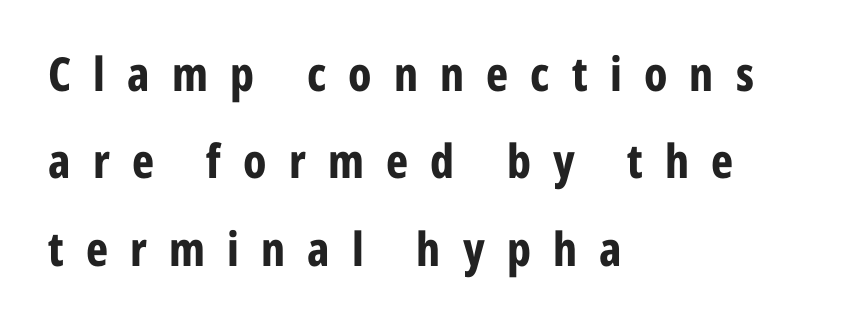
Q: Is the text bold? A: Yes.
Q: Is the text italic (slanted)? A: No, it is upright.
Q: Is the typeface a serif or a sans-serif typeface? A: Sans-serif.
Q: Is the text underlined? A: No.
Q: How is the paragraph aligned? A: Left-aligned.
Q: Is the spacing between letters normal or unusually wide? A: Unusually wide.
Q: Width (condensed, normal, or wide)? A: Condensed.
Q: Stroke contrast? A: Low.
Q: x-height? A: Medium.
Q: Monospaced? A: No.
